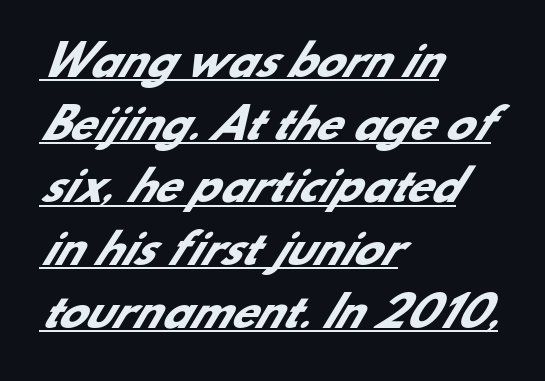
{"serif": "no", "bold": "yes", "weight": "heavy", "width": "normal", "stroke_contrast": "low", "x_height": "small", "monospaced": "no", "underline": "yes", "align": "left", "line_spacing": "normal", "line_spacing_ratio": 1.53, "letter_spacing": "normal", "letter_spacing_em": 0.0, "glyph_px": 41}
